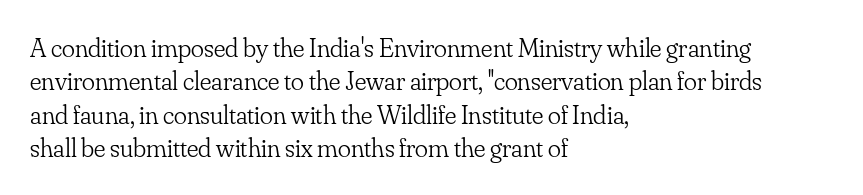
Q: Is the text bold? A: No.
Q: Is the text italic (slanted)? A: No, it is upright.
Q: Is the text underlined? A: No.
Q: How is the paragraph aligned? A: Left-aligned.
Q: Is the spacing between letters normal or unusually wide? A: Normal.
